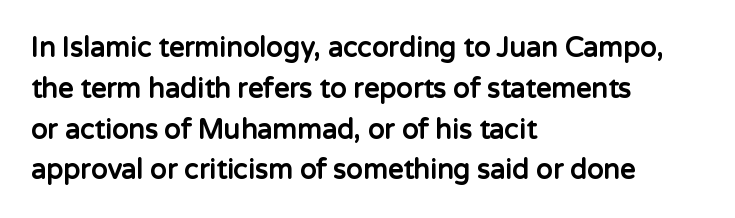
{"italic": "no", "bold": "yes", "underline": "no", "align": "left", "line_spacing": "normal", "line_spacing_ratio": 1.51, "letter_spacing": "normal", "letter_spacing_em": 0.0, "glyph_px": 27}
